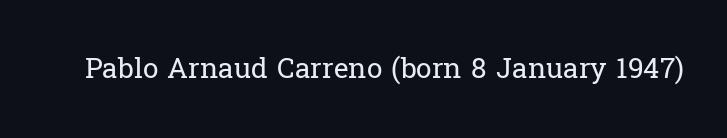
Q: Is the text bold? A: No.
Q: Is the text italic (slanted)? A: No, it is upright.
Q: Is the typeface a serif or a sans-serif typeface? A: Serif.
Q: Is the text underlined? A: No.
Q: Is the spacing between letters normal or unusually wide? A: Normal.
Q: Width (condensed, normal, or wide)? A: Normal.
Q: Stroke contrast? A: Low.
Q: x-height? A: Medium.
Q: Monospaced? A: No.
